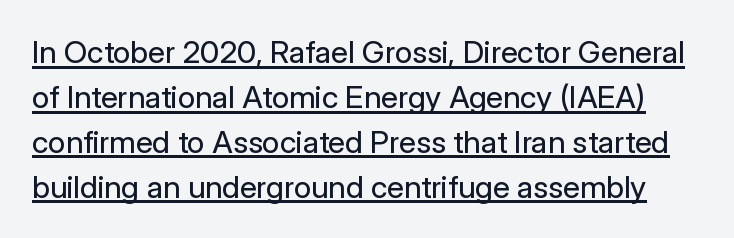
{"serif": "no", "italic": "no", "bold": "no", "weight": "regular", "width": "normal", "stroke_contrast": "low", "x_height": "medium", "monospaced": "no", "underline": "yes", "line_spacing": "normal", "line_spacing_ratio": 1.45, "letter_spacing": "normal", "letter_spacing_em": 0.0, "glyph_px": 31}
